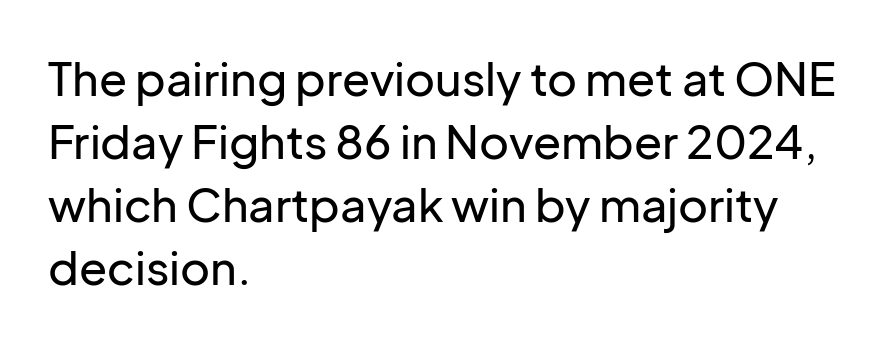
Quick note: underline off. The compositor pushed each line to the left boundary. Vertical strokes here are truly vertical. The face used here is proportionally spaced, like ordinary book or web type. A typesetter would call this leading conventional body-copy spacing.
